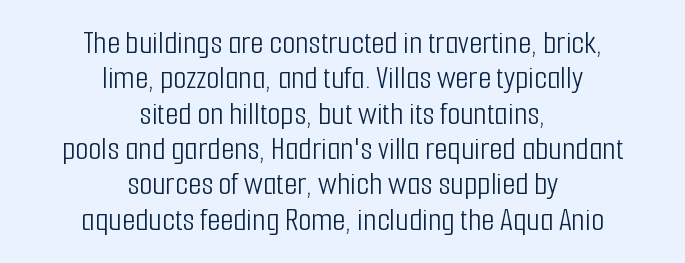
{"serif": "no", "italic": "no", "bold": "no", "weight": "light", "width": "condensed", "stroke_contrast": "low", "x_height": "medium", "monospaced": "no", "underline": "no", "align": "center", "line_spacing": "tight", "line_spacing_ratio": 1.04, "letter_spacing": "normal", "letter_spacing_em": 0.0, "glyph_px": 34}
